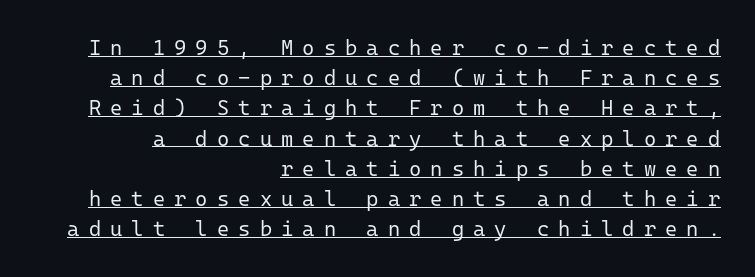
Q: Is the text bold? A: No.
Q: Is the text italic (slanted)? A: No, it is upright.
Q: Is the text underlined? A: Yes.
Q: How is the paragraph aligned? A: Right-aligned.
Q: Is the spacing between letters normal or unusually wide? A: Unusually wide.
Q: Is the spacing between lines tight, normal or loose? A: Normal.
